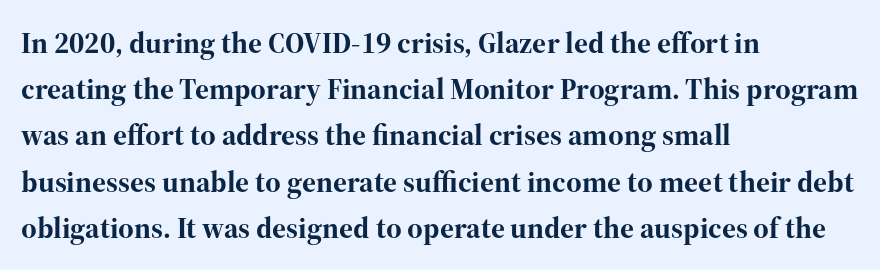
These lines carry a lot of weight — the face is fully bold. Check under the words: just untouched page. Do the characters align in a grid? No, the font is proportional. This is the regular roman posture of the typeface. Casual observation: everything's shoved over to the left. The rendering uses a moderate line-height, typical for paragraphs.
